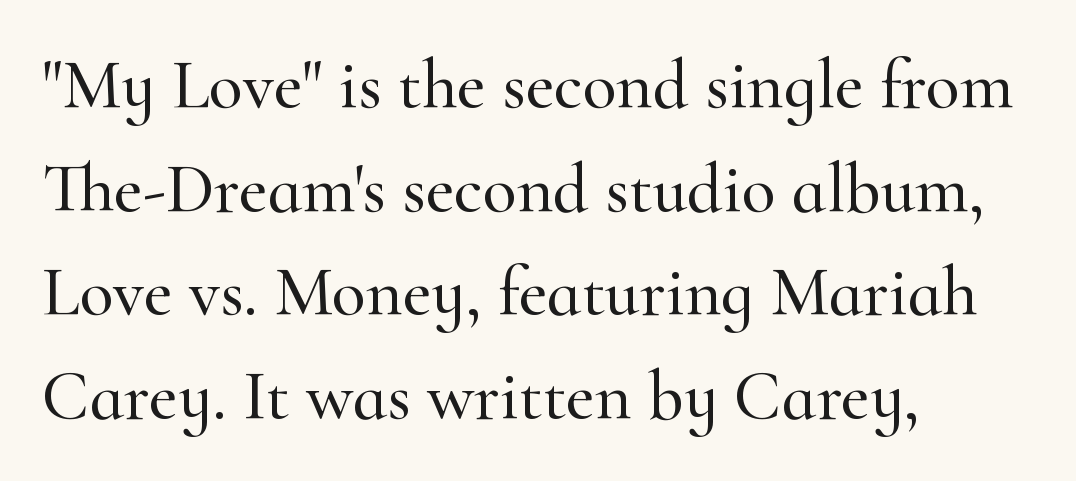
Interline gaps are of average width in this sample. This sample uses a serif face. A typesetter would call this proportional, since set widths differ per character. This rendering uses left alignment, leaving the right contour irregular. Look at the tracking — it's just the regular setting, nothing added. Check the space under the baseline: it is left empty.
